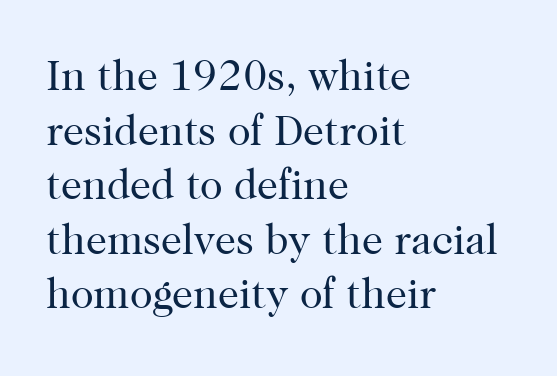
Honestly, there is no underline to notice here at all. Between one letter and the next there's only the usual sliver of space. Is this a fixed-width face? No — the glyphs have proportional, varying widths. Baseline-to-baseline distance is the conventional proportion of letter height. No italicization has been applied; the sample stays upright.
